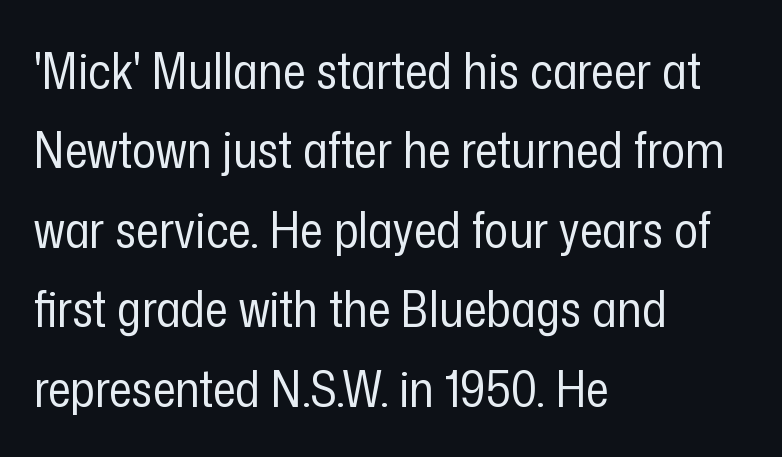
The image shows 50 px regular-weight, condensed sans-serif type, upright; set left-aligned, normal line spacing (1.59x), normal letter spacing, not underlined; low stroke contrast and a medium x-height.
